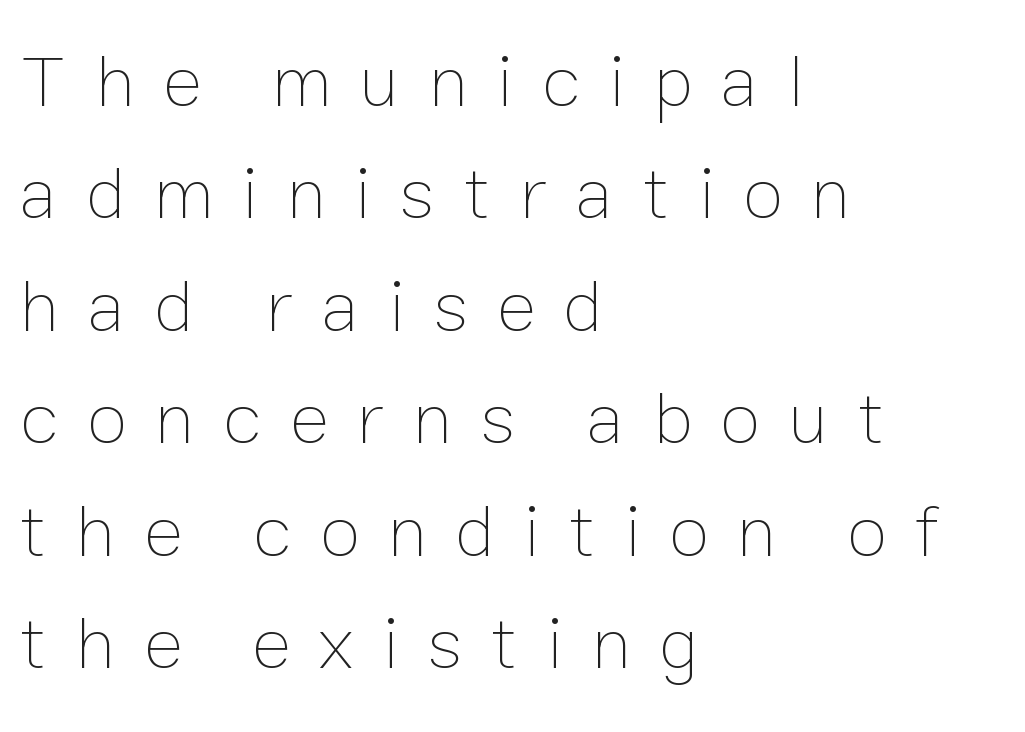
Q: Is the text bold? A: No.
Q: Is the text italic (slanted)? A: No, it is upright.
Q: Is the text underlined? A: No.
Q: How is the paragraph aligned? A: Left-aligned.
Q: Is the spacing between letters normal or unusually wide? A: Unusually wide.
Q: Is the spacing between lines tight, normal or loose? A: Normal.
Q: Width (condensed, normal, or wide)? A: Normal.
Q: Stroke contrast? A: Low.
Q: x-height? A: Medium.
Q: Monospaced? A: No.
